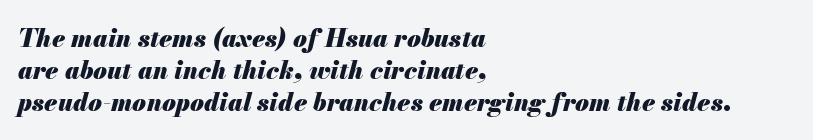
Short note: letters normally spaced. Does the weight exceed regular? Yes, all the way to bold. Descender tails drop into unmarked territory. An italicized treatment has been applied to the whole sample. How would I describe the line gaps? Plain and ordinary.
